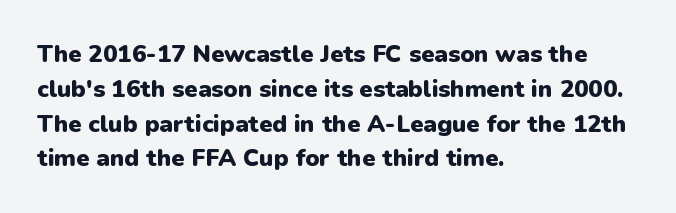
{"italic": "no", "bold": "yes", "underline": "no", "align": "left", "line_spacing": "normal", "line_spacing_ratio": 1.45, "letter_spacing": "normal", "letter_spacing_em": 0.0, "glyph_px": 24}
